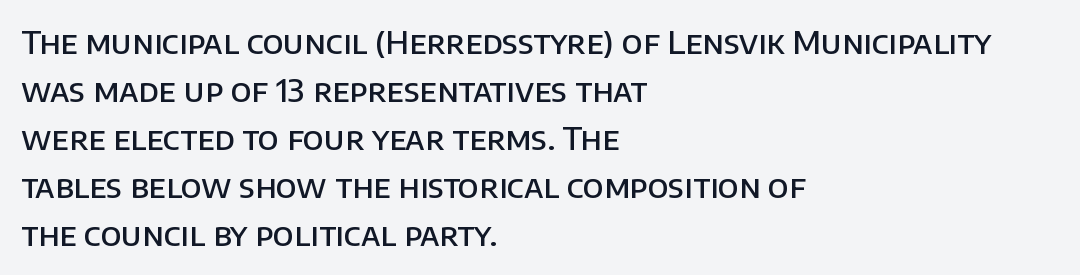
Q: Is the text bold? A: Semi-bold.
Q: Is the text italic (slanted)? A: No, it is upright.
Q: Is the typeface a serif or a sans-serif typeface? A: Sans-serif.
Q: Is the text underlined? A: No.
Q: How is the paragraph aligned? A: Left-aligned.
Q: Is the spacing between letters normal or unusually wide? A: Normal.
Q: Is the spacing between lines tight, normal or loose? A: Normal.
Q: Width (condensed, normal, or wide)? A: Normal.
Q: Stroke contrast? A: Low.
Q: x-height? A: Large.
Q: Monospaced? A: No.
